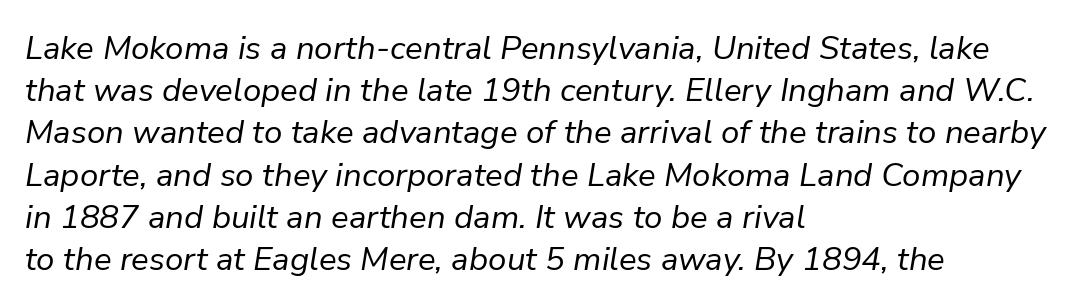
{"italic": "yes", "lean": "right", "slant_degrees": 9, "bold": "no", "weight": "regular", "width": "normal", "stroke_contrast": "low", "x_height": "medium", "monospaced": "no", "underline": "no", "align": "left", "line_spacing": "normal", "line_spacing_ratio": 1.28, "letter_spacing": "normal", "letter_spacing_em": 0.0, "glyph_px": 33}
